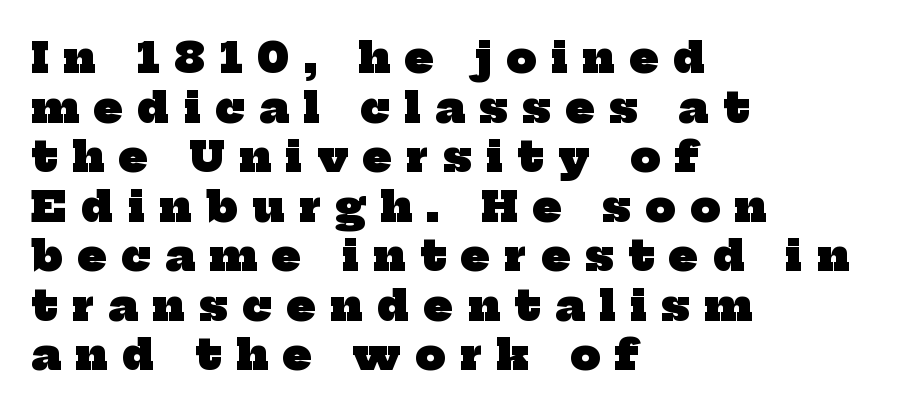
The space directly below the letters is spotless. Students, this is bold: see how much ink each stroke carries. Varying glyph widths throughout — classic text-font behaviour. The passage shown has open, widely tracked lettering throughout. Notice how the passage keeps a crisp vertical edge on the left only.
